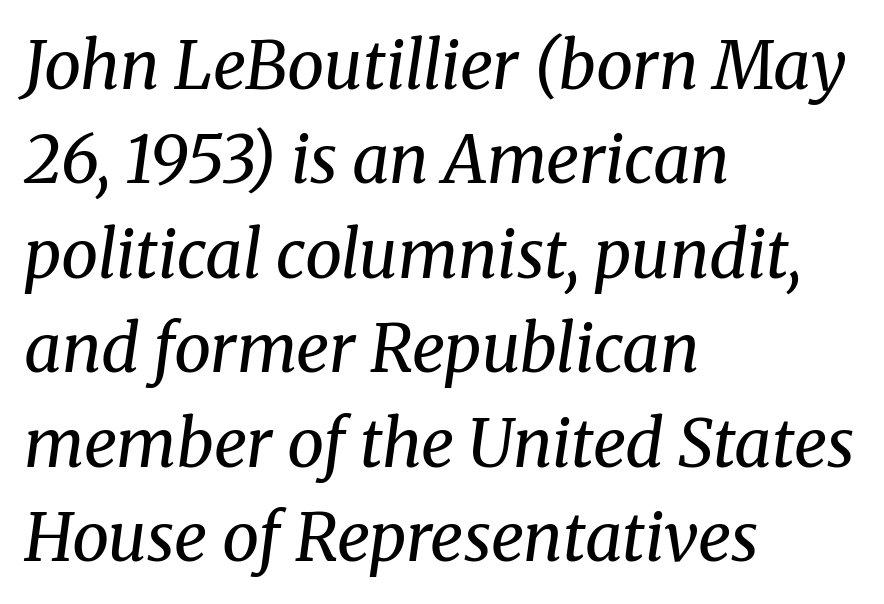
The specimen omits any rule beneath the text block's lines. Type style note: has serifs. Is this a fixed-width face? No — the glyphs have proportional, varying widths. Unbolded letterforms with no extra heft. Compared with typical body copy, the letter spacing here is the same. Observe the lean: these are italic letterforms.
